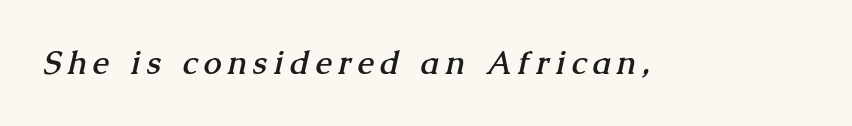
The letters advance in unequal steps, a hallmark of proportional type. Pretty heavy lettering here — definitely bold. Are there feet on the stems? There are — it's a serif. The face used here is rendered with a markedly widened letterfit.
